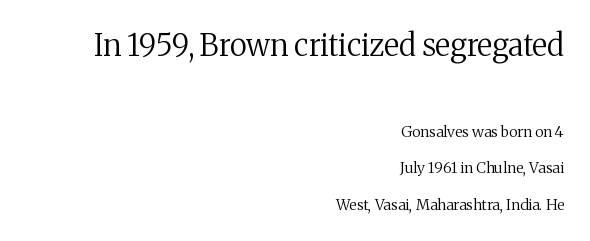
Regarding leading, the lines here are spaced well apart. Rendered with straight, roman letterforms. A typesetter would label this face a serif. You could not count columns in this text — the font is proportionally spaced.
